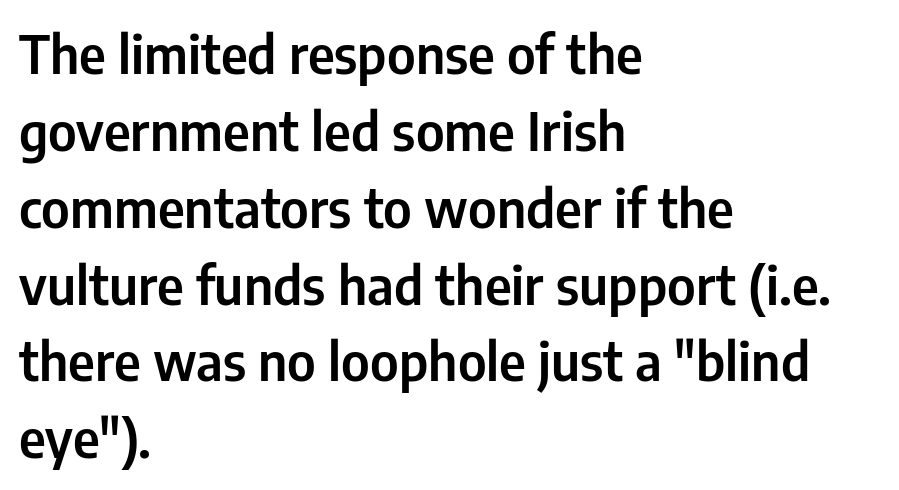
The lines sit at an ordinary, default distance from one another. The line texture is even and compact thanks to regular tracking. Decoration check: the copy has no underline. If you drew a line through each stem, it would be perfectly vertical. One-word summary of the alignment: left. Spacing verdict: proportional, widths tailored to each character.
